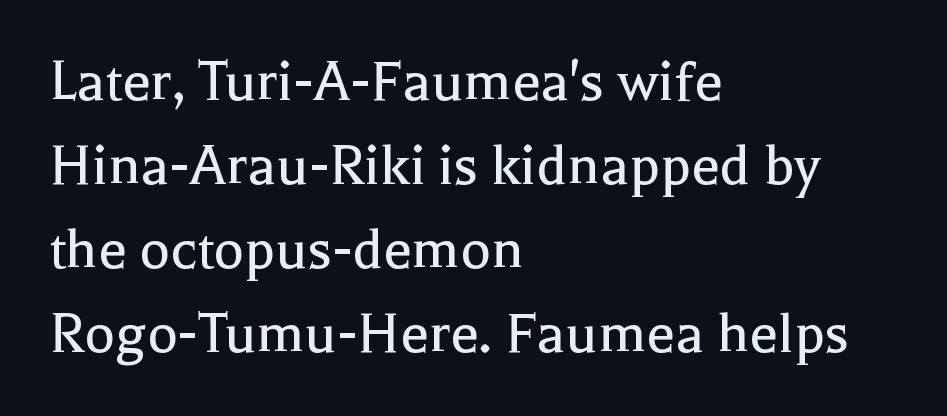
When letters stand straight like this, we call the style roman or upright. Is the type heavy? It reads as light-to-regular instead. Letter spacing: default. The font family rendered here belongs to the serif group. The area under the type is left untouched.
